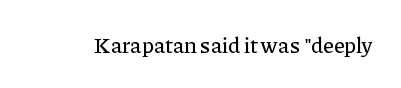
The image shows 22 px text type, upright; set normal letter spacing, not underlined.
